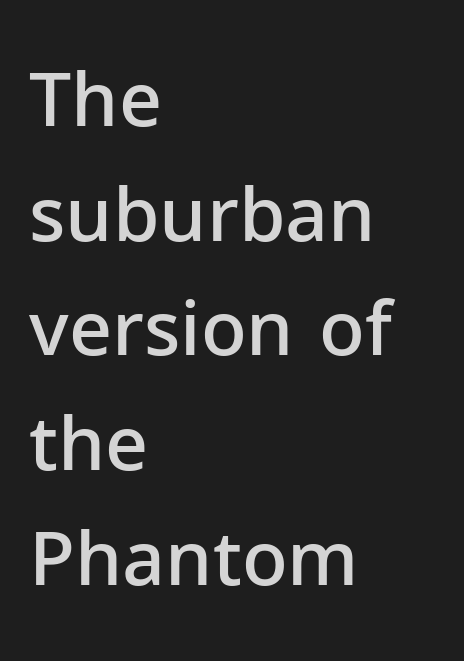
You can tell it's not italic because the verticals are truly vertical. Here the designer chose a conventional face with non-uniform glyph widths. The area under the type is left untouched. Each letter's strokes conclude bluntly, with no projecting serifs. Compared with typical body copy, the letter spacing here is the same.
